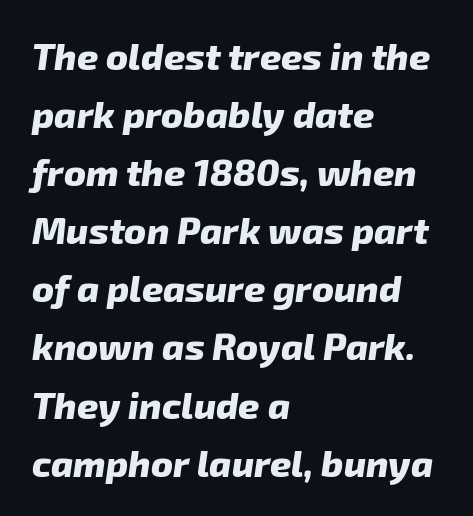
The face used here is proportionally spaced, like ordinary book or web type. In terms of letterspacing, this is plain default setting. Each letter's strokes conclude bluntly, with no projecting serifs. Quick note: underline off. As a designer I'd log this as weight 700, bold. The paragraph has a hard left edge and a soft right edge.
